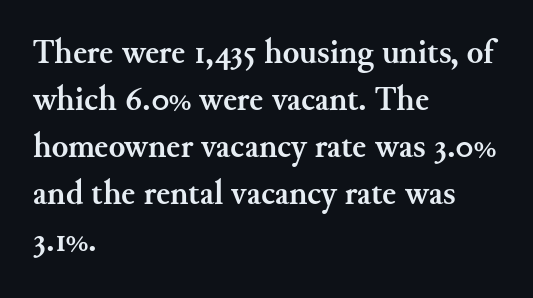
{"serif": "yes", "italic": "no", "bold": "yes", "weight": "semibold", "width": "normal", "stroke_contrast": "medium", "x_height": "small", "monospaced": "no", "underline": "no", "align": "left", "line_spacing": "normal", "line_spacing_ratio": 1.38, "letter_spacing": "normal", "letter_spacing_em": 0.0, "glyph_px": 34}
